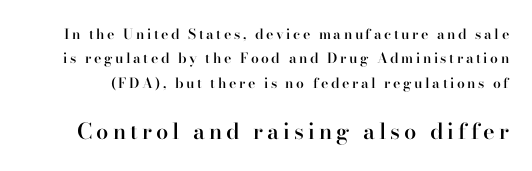
The image shows 22 px text type, upright; set line spacing 1.74x, not underlined; the second (bottom) block is 1.57x larger.
